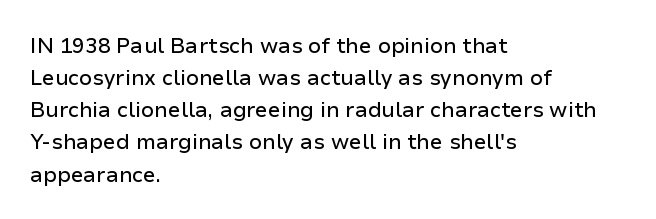
The image shows 21 px text type, upright; set left-aligned, normal line spacing (1.53x), normal letter spacing, not underlined.
